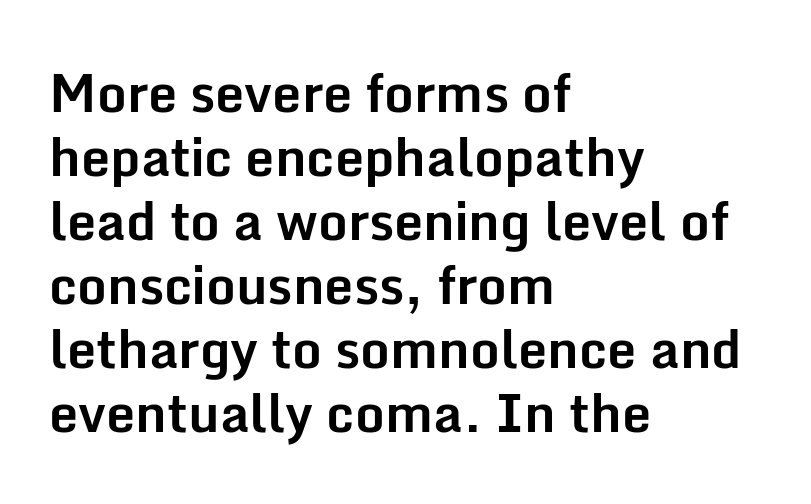
Q: Is the text bold? A: Yes.
Q: Is the text italic (slanted)? A: No, it is upright.
Q: Is the typeface a serif or a sans-serif typeface? A: Sans-serif.
Q: Is the text underlined? A: No.
Q: How is the paragraph aligned? A: Left-aligned.
Q: Is the spacing between letters normal or unusually wide? A: Normal.
Q: Width (condensed, normal, or wide)? A: Normal.
Q: Stroke contrast? A: Low.
Q: x-height? A: Medium.
Q: Monospaced? A: No.
